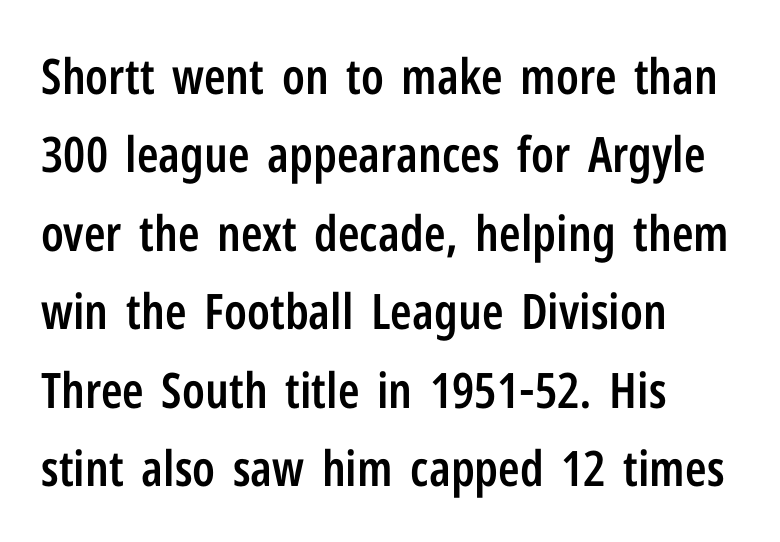
Clear beneath every line of the passage. The passage shown is typed in a proportional face where columns would drift. Is there any slant? The stems are plumb. Interline gaps are of average width in this sample.
